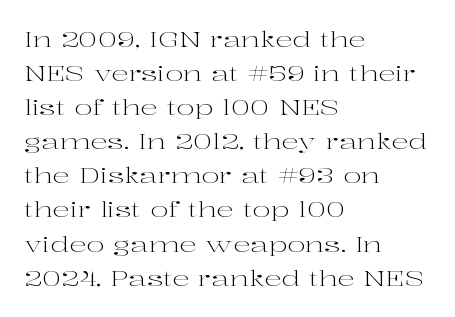
{"italic": "no", "bold": "no", "underline": "no", "align": "left", "line_spacing": "normal", "line_spacing_ratio": 1.55, "letter_spacing": "normal", "letter_spacing_em": 0.0, "glyph_px": 22}
